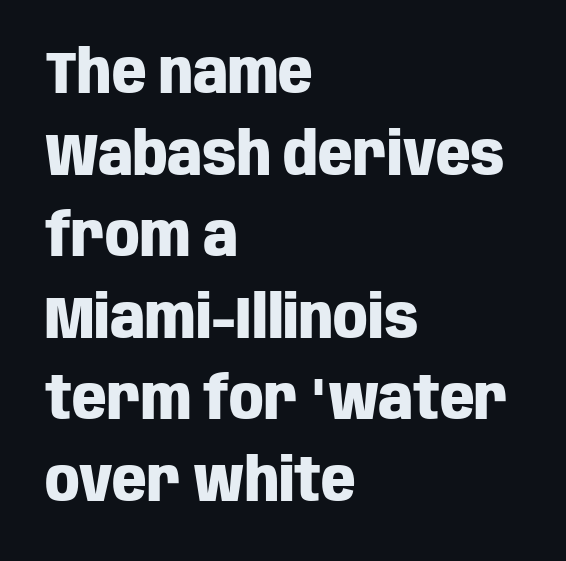
Between one letter and the next there's only the usual sliver of space. Heavy, bold letterforms. The gap between lines stays unmarked. The letters advance in unequal steps, a hallmark of proportional type. Is there any slant? The stems are plumb. In terms of letterform style, serifs are entirely absent.
